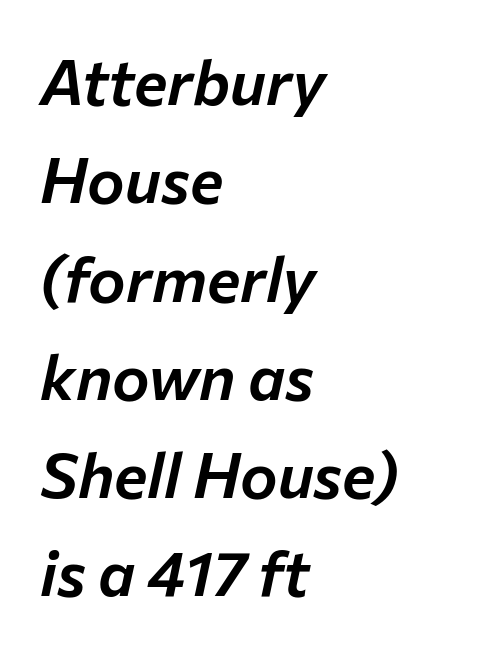
Q: Is the text italic (slanted)? A: Yes, it leans right by about 12 degrees.
Q: Is the text underlined? A: No.
Q: How is the paragraph aligned? A: Left-aligned.
Q: Is the spacing between letters normal or unusually wide? A: Normal.
Q: Is the spacing between lines tight, normal or loose? A: Normal.
Q: Width (condensed, normal, or wide)? A: Normal.
Q: Stroke contrast? A: Low.
Q: x-height? A: Medium.
Q: Monospaced? A: No.
